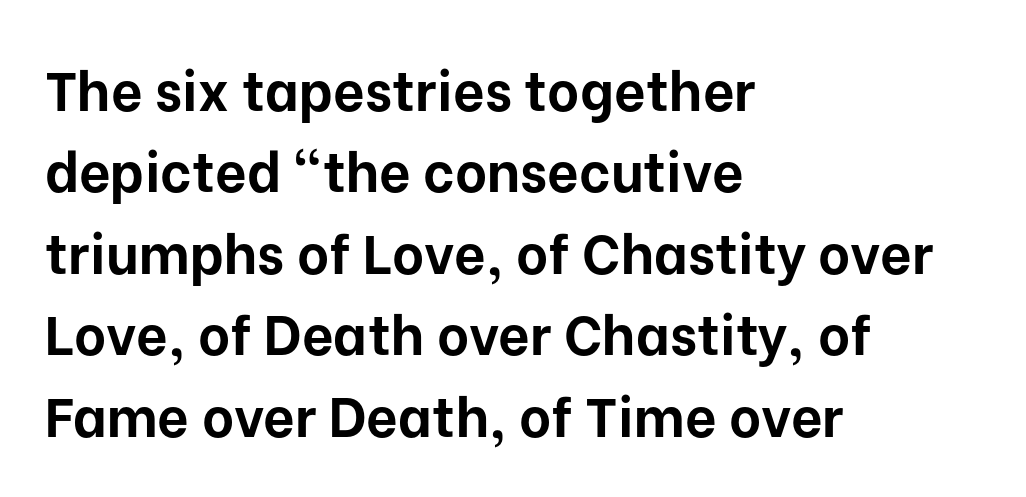
The lines in this sample share a left origin and differ only in where they stop. The sample has been set heavy, in full bold. Between one letter and the next there's only the usual sliver of space. Observe the absence of serifs on each vertical stroke in this sample. No italicization has been applied; the sample stays upright. Regular leading.
